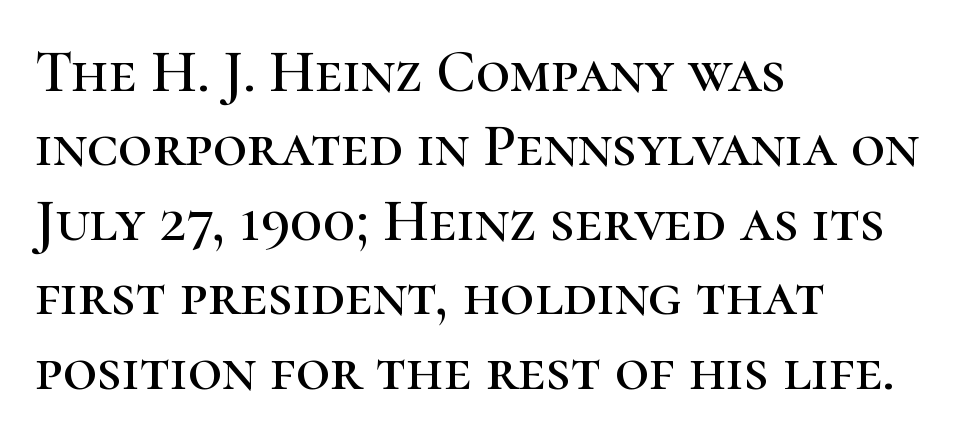
The image shows 60 px serif type, upright; set left-aligned, line spacing 1.24x, normal letter spacing, not underlined; high stroke contrast and a medium x-height.
